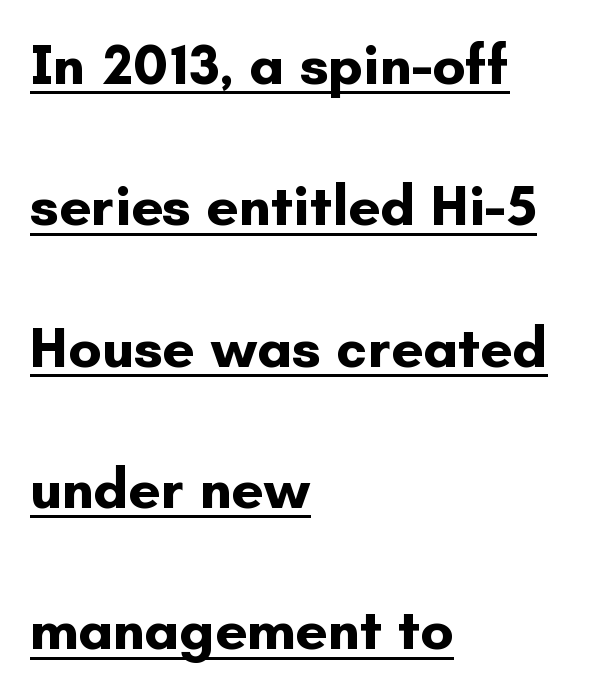
{"serif": "no", "italic": "no", "bold": "yes", "weight": "bold", "width": "normal", "stroke_contrast": "low", "x_height": "small", "monospaced": "no", "underline": "yes", "align": "left", "line_spacing": "loose", "line_spacing_ratio": 2.48, "letter_spacing": "normal", "letter_spacing_em": 0.0, "glyph_px": 57}
